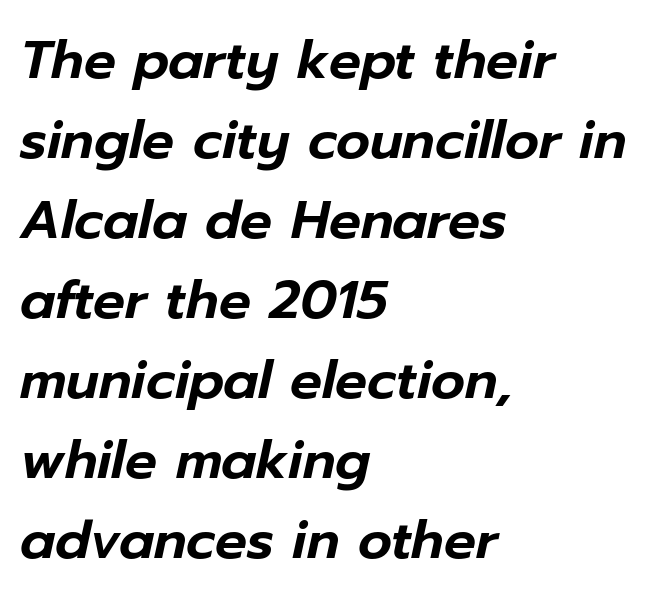
The image shows 53 px text type, italic (leaning right); set left-aligned, normal line spacing (1.51x), normal letter spacing, not underlined; low stroke contrast and a medium x-height.
